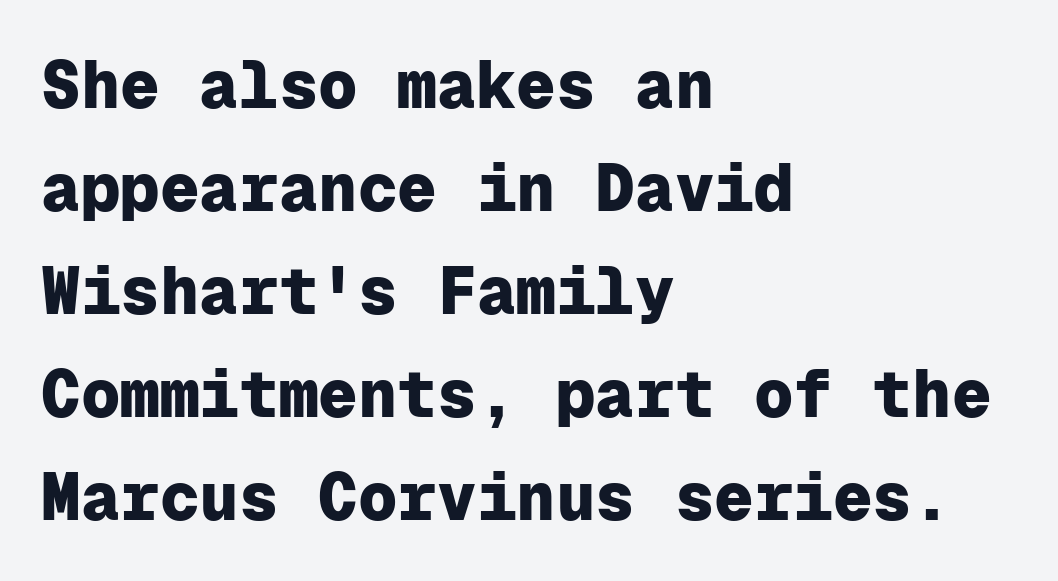
{"serif": "no", "italic": "no", "bold": "yes", "weight": "heavy", "width": "normal", "stroke_contrast": "low", "x_height": "medium", "monospaced": "yes", "underline": "no", "align": "left", "line_spacing": "normal", "line_spacing_ratio": 1.56, "letter_spacing": "normal", "letter_spacing_em": 0.0, "glyph_px": 66}
